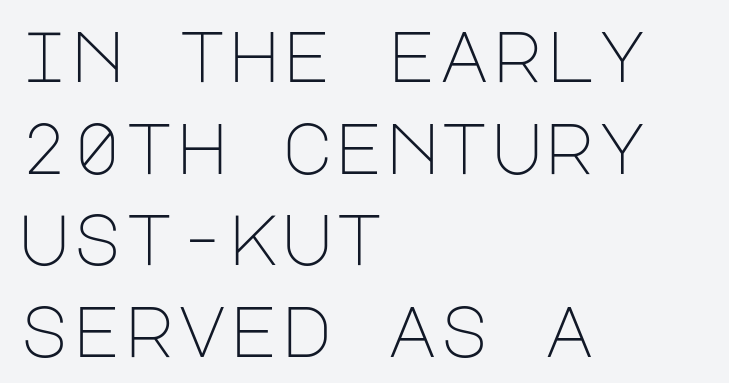
Q: Is the text bold? A: No.
Q: Is the text italic (slanted)? A: No, it is upright.
Q: Is the typeface a serif or a sans-serif typeface? A: Sans-serif.
Q: Is the text underlined? A: No.
Q: How is the paragraph aligned? A: Left-aligned.
Q: Is the spacing between letters normal or unusually wide? A: Normal.
Q: Is the spacing between lines tight, normal or loose? A: Normal.
Q: Width (condensed, normal, or wide)? A: Normal.
Q: Stroke contrast? A: Low.
Q: x-height? A: Large.
